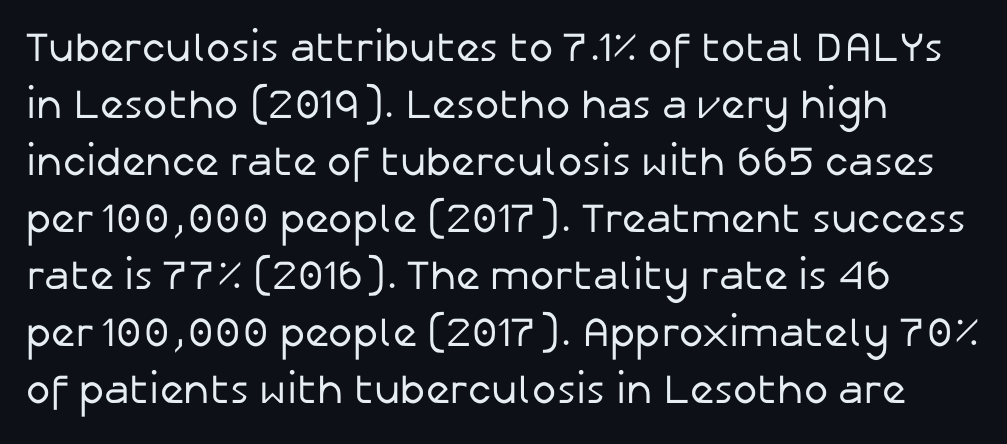
The image shows 41 px regular-weight sans-serif type, upright; set normal line spacing (1.39x), normal letter spacing, not underlined; low stroke contrast and a medium x-height.
